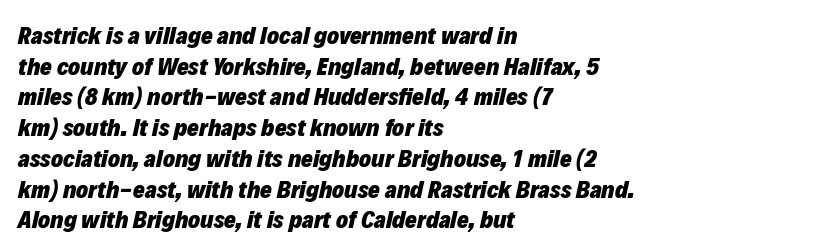
The image shows 25 px bold type, italic (leaning right); set left-aligned, line spacing 1.23x, normal letter spacing, not underlined.
